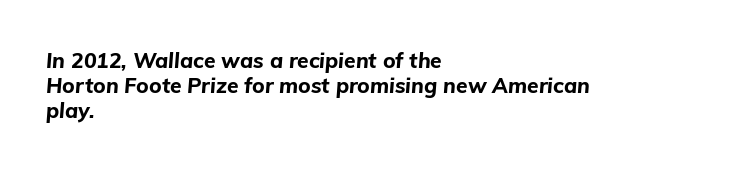
Q: Is the text bold? A: Yes.
Q: Is the text italic (slanted)? A: Yes, it leans right by about 5 degrees.
Q: Is the text underlined? A: No.
Q: How is the paragraph aligned? A: Left-aligned.
Q: Is the spacing between letters normal or unusually wide? A: Normal.
